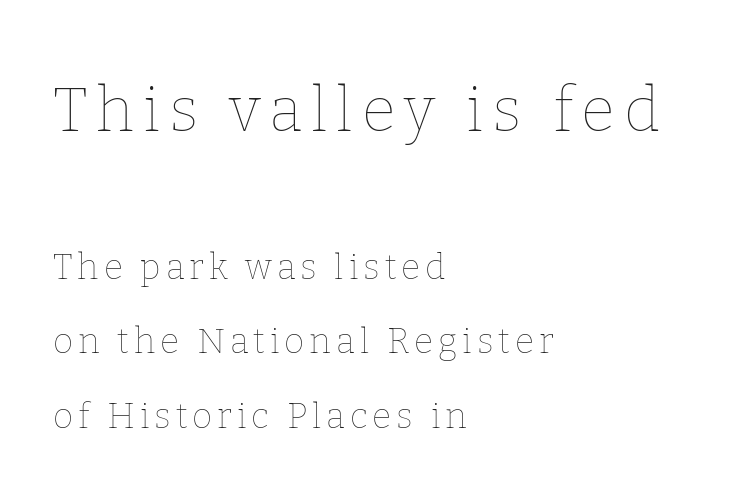
The image shows 62 px thin type, upright; set left-aligned, loose line spacing (2.13x), not underlined; the first (top) block is 1.77x larger; low stroke contrast and a medium x-height.
